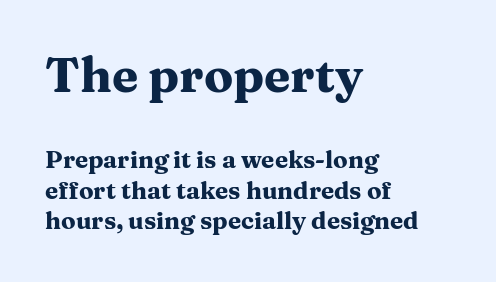
{"serif": "yes", "italic": "no", "bold": "yes", "weight": "heavy", "width": "wide", "stroke_contrast": "medium", "x_height": "medium", "monospaced": "no", "underline": "no", "align": "left", "line_spacing": "normal", "line_spacing_ratio": 1.27, "letter_spacing": "normal", "letter_spacing_em": 0.0, "larger_block": "first", "size_ratio": 2.0, "glyph_px": 48}
